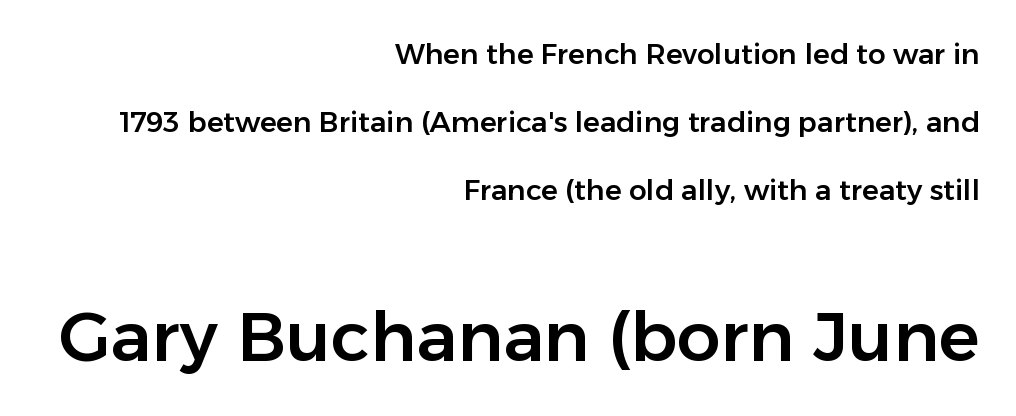
{"serif": "no", "italic": "no", "width": "normal", "stroke_contrast": "low", "x_height": "medium", "monospaced": "no", "underline": "no", "align": "right", "line_spacing": "loose", "line_spacing_ratio": 2.42, "letter_spacing": "normal", "letter_spacing_em": 0.0, "larger_block": "second", "size_ratio": 2.46, "glyph_px": 69}
